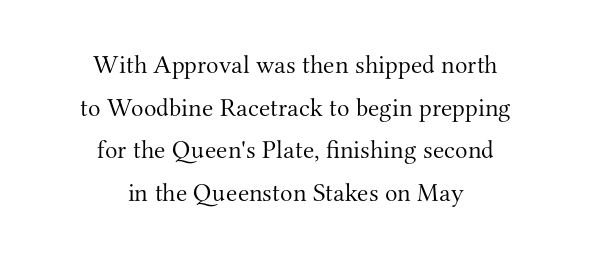
The image shows 26 px text type, upright; set centered, normal line spacing (1.64x), normal letter spacing, not underlined.
